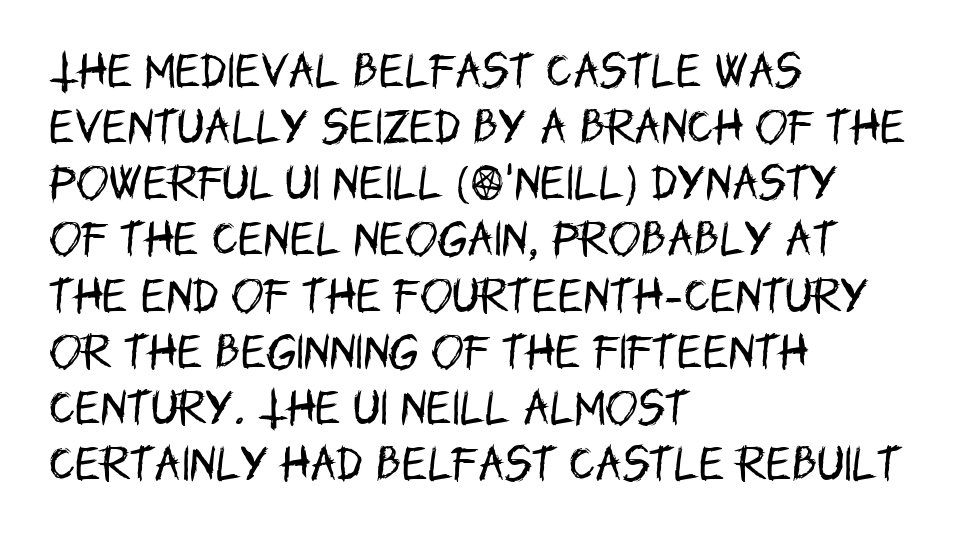
{"serif": "no", "italic": "no", "bold": "no", "weight": "regular", "width": "condensed", "stroke_contrast": "low", "x_height": "large", "monospaced": "no", "underline": "no", "align": "left", "line_spacing": "normal", "line_spacing_ratio": 1.44, "letter_spacing": "normal", "letter_spacing_em": 0.0, "glyph_px": 39}
